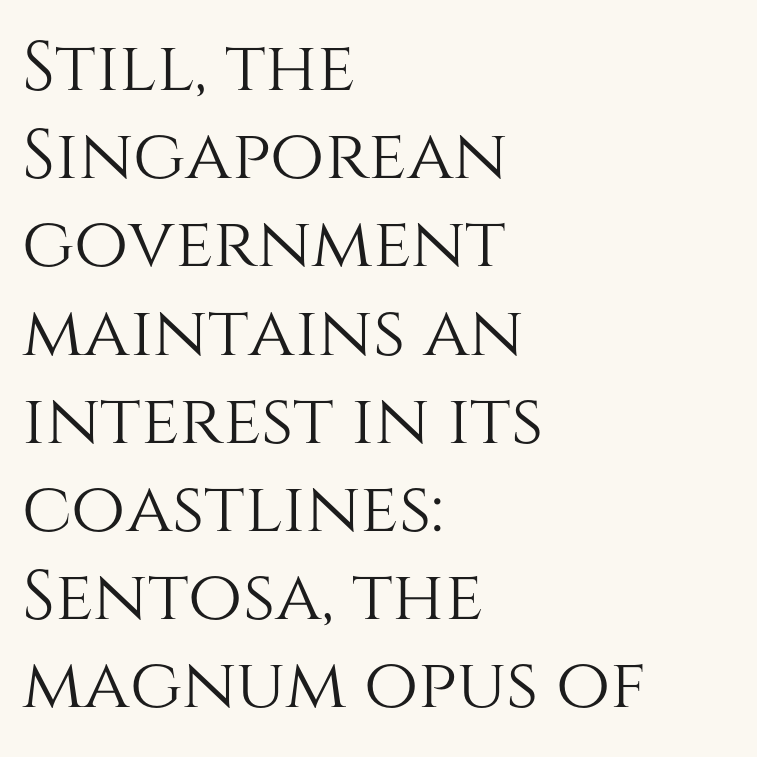
Between one letter and the next there's only the usual sliver of space. Do the characters align in a grid? No, the font is proportional. Each new line begins a customary step beneath the previous one. The gap between lines stays unmarked.
